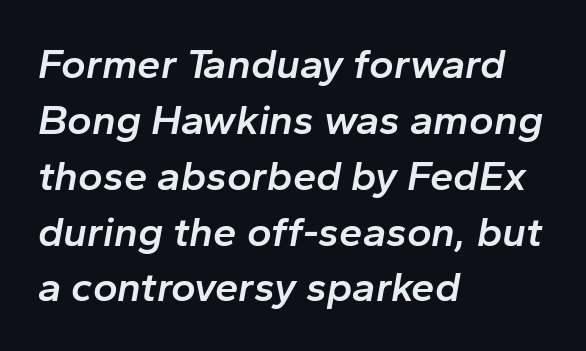
The image shows 42 px semibold type, italic (leaning right); set left-aligned, normal line spacing (1.33x), normal letter spacing, not underlined; low stroke contrast and a medium x-height.
